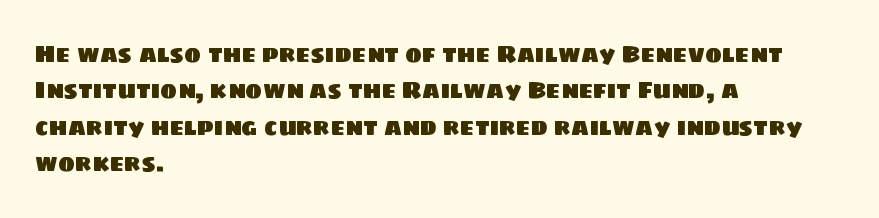
{"underline": "no", "align": "left", "line_spacing": "normal", "line_spacing_ratio": 1.58, "letter_spacing": "normal", "letter_spacing_em": 0.0, "glyph_px": 23}
